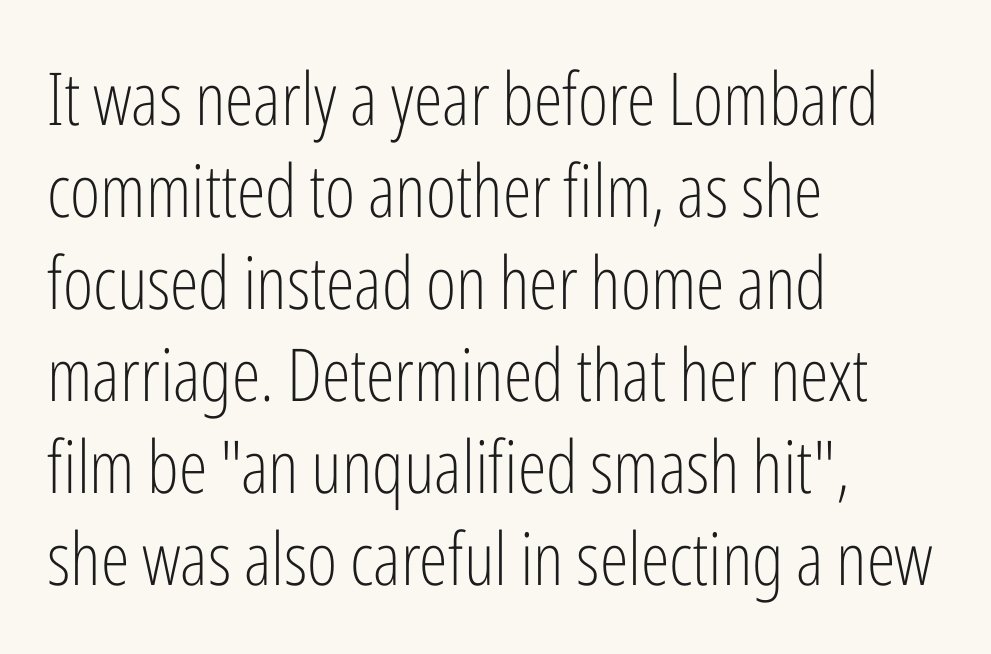
{"serif": "no", "italic": "no", "bold": "no", "weight": "light", "width": "condensed", "stroke_contrast": "low", "x_height": "medium", "monospaced": "no", "underline": "no", "align": "left", "line_spacing": "normal", "line_spacing_ratio": 1.26, "letter_spacing": "normal", "letter_spacing_em": 0.0, "glyph_px": 73}
